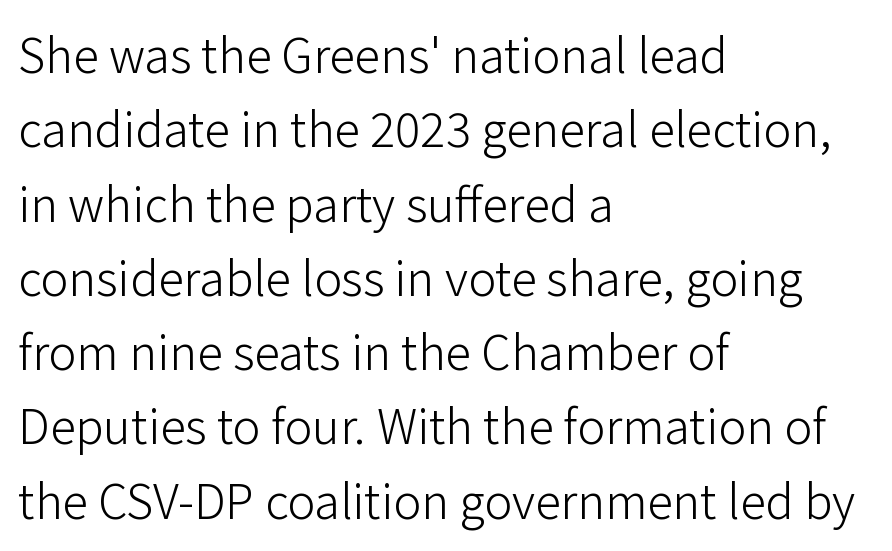
The image shows 47 px light sans-serif type, upright; set left-aligned, normal line spacing (1.58x), normal letter spacing, not underlined; low stroke contrast and a medium x-height.
